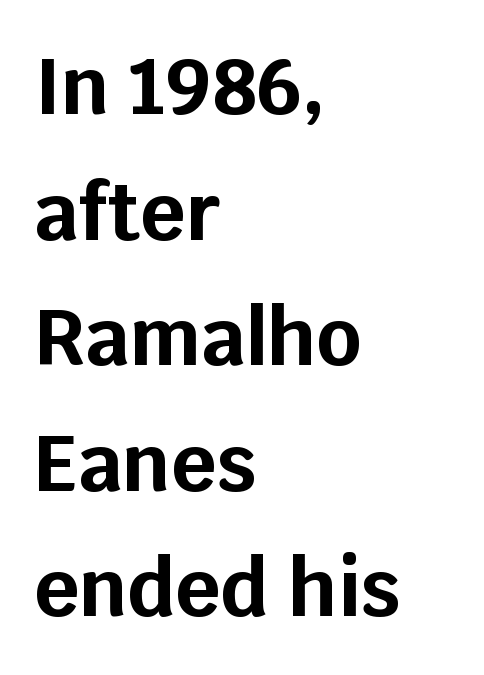
Clear beneath every line of the passage. This is roman type, the default non-slanted kind. Summary of vertical rhythm: regular, with standard interline spacing. Look at the stroke-to-counter ratio: heavy, a bold.
